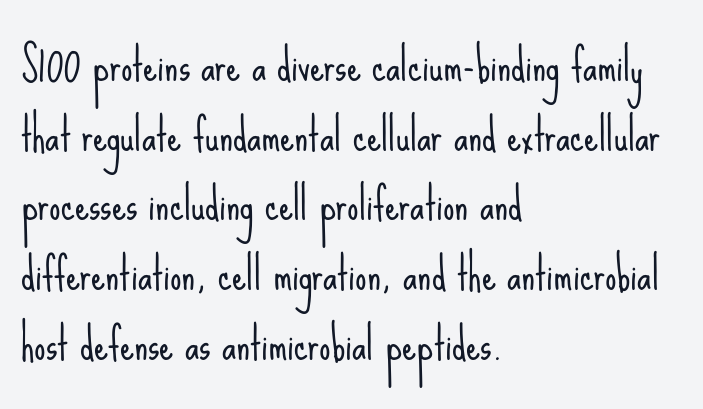
Q: Is the text bold? A: No.
Q: Is the text italic (slanted)? A: No, it is upright.
Q: Is the typeface a serif or a sans-serif typeface? A: Sans-serif.
Q: Is the text underlined? A: No.
Q: How is the paragraph aligned? A: Left-aligned.
Q: Is the spacing between letters normal or unusually wide? A: Normal.
Q: Is the spacing between lines tight, normal or loose? A: Normal.
Q: Width (condensed, normal, or wide)? A: Condensed.
Q: Stroke contrast? A: Low.
Q: x-height? A: Small.
Q: Monospaced? A: No.
